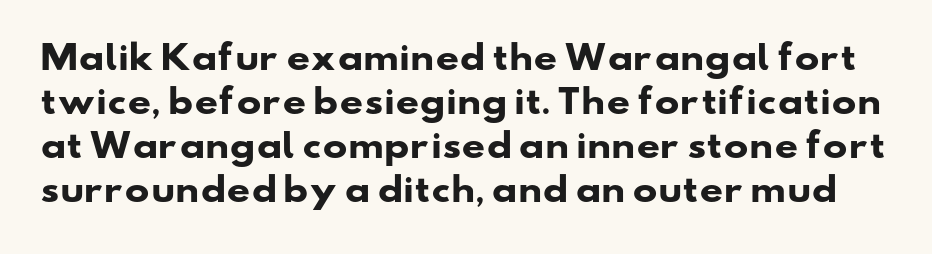
Q: Is the text bold? A: Yes.
Q: Is the typeface a serif or a sans-serif typeface? A: Sans-serif.
Q: Is the text underlined? A: No.
Q: Is the spacing between letters normal or unusually wide? A: Normal.
Q: Is the spacing between lines tight, normal or loose? A: Normal.
Q: Width (condensed, normal, or wide)? A: Wide.
Q: Stroke contrast? A: Low.
Q: x-height? A: Small.
Q: Monospaced? A: No.
